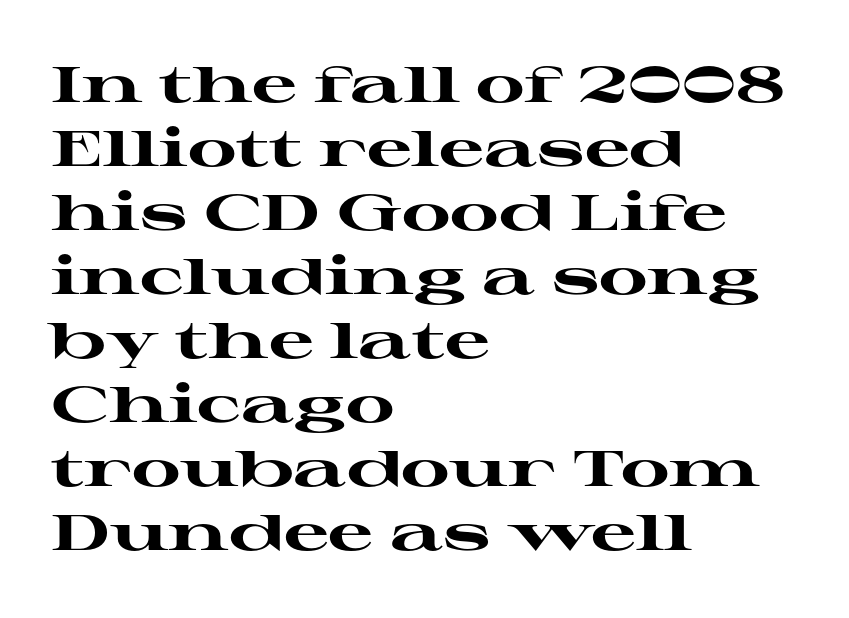
The image shows 50 px heavy, wide serif type, upright; set left-aligned, normal line spacing (1.28x), normal letter spacing, not underlined; high stroke contrast and a medium x-height.
